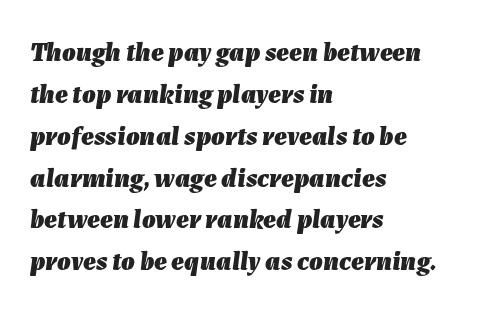
The image shows 27 px bold type, italic (leaning right); set left-aligned, normal line spacing (1.55x), normal letter spacing, not underlined.
